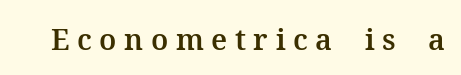
The image shows 29 px serif type, upright; set unusually wide letter spacing (+0.26 em), not underlined; medium stroke contrast and a medium x-height.
